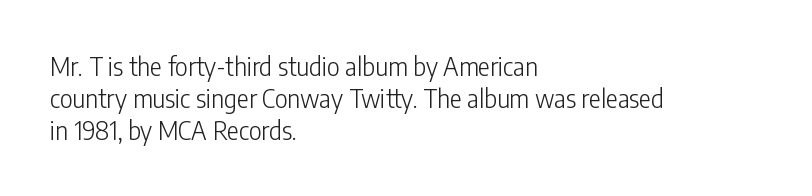
{"italic": "no", "bold": "no", "underline": "no", "align": "left", "line_spacing": "normal", "line_spacing_ratio": 1.28, "letter_spacing": "normal", "letter_spacing_em": 0.0, "glyph_px": 25}
